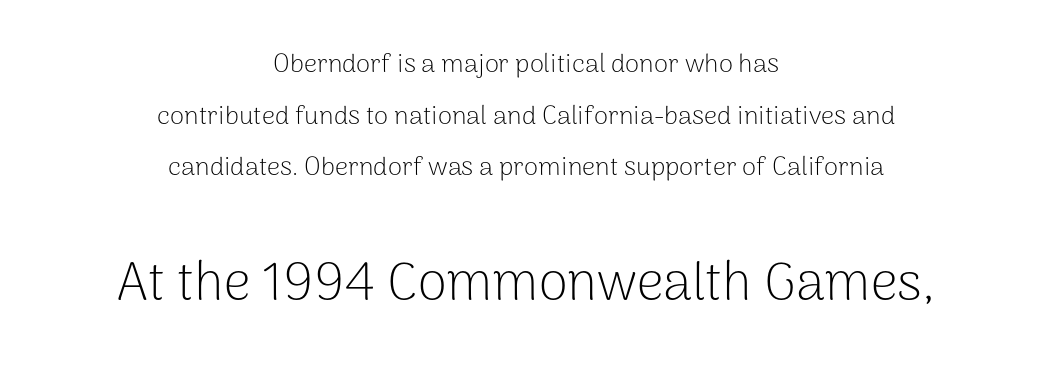
The lettering holds an erect, upright posture throughout. Classification — sans serif. Vertical stems look standard width or narrower in stroke. Does extra space separate the letters? No, they use regular spacing.
